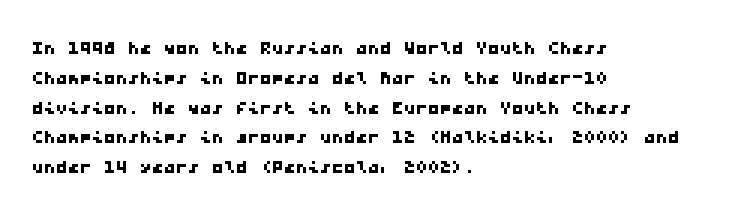
{"underline": "no", "align": "left", "line_spacing_ratio": 1.24, "letter_spacing": "normal", "letter_spacing_em": 0.0, "glyph_px": 24}
